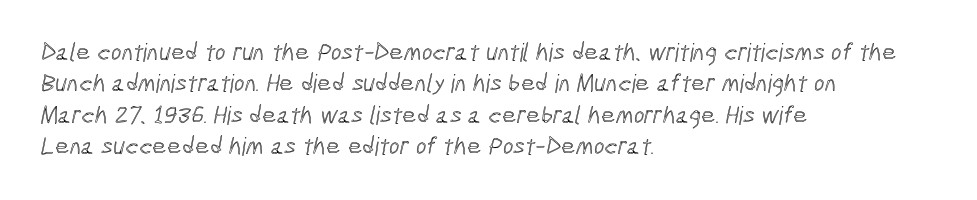
The image shows 25 px text type; set left-aligned, normal line spacing (1.26x), normal letter spacing, not underlined.
